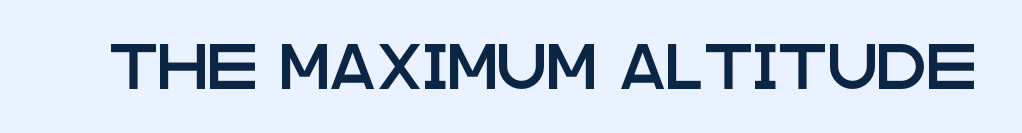
Q: Is the text italic (slanted)? A: No, it is upright.
Q: Is the typeface a serif or a sans-serif typeface? A: Sans-serif.
Q: Is the text underlined? A: No.
Q: Is the spacing between letters normal or unusually wide? A: Normal.
Q: Width (condensed, normal, or wide)? A: Wide.
Q: Stroke contrast? A: Low.
Q: x-height? A: Large.
Q: Monospaced? A: No.
